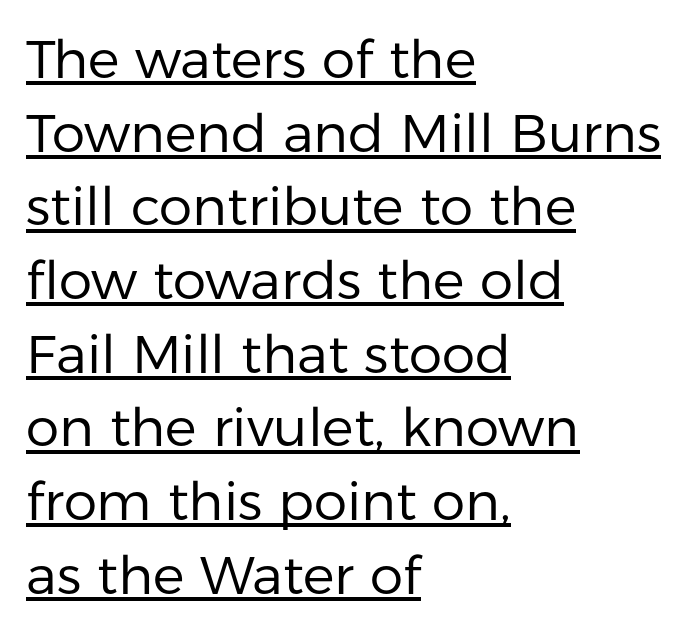
Q: Is the text bold? A: No.
Q: Is the text italic (slanted)? A: No, it is upright.
Q: Is the typeface a serif or a sans-serif typeface? A: Sans-serif.
Q: Is the text underlined? A: Yes.
Q: How is the paragraph aligned? A: Left-aligned.
Q: Is the spacing between letters normal or unusually wide? A: Normal.
Q: Is the spacing between lines tight, normal or loose? A: Normal.
Q: Width (condensed, normal, or wide)? A: Normal.
Q: Stroke contrast? A: Low.
Q: x-height? A: Medium.
Q: Monospaced? A: No.
